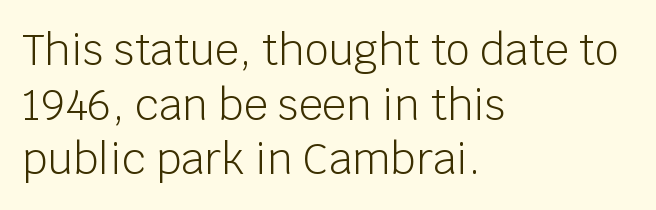
The image shows 42 px light sans-serif type, upright; set left-aligned, normal line spacing (1.3x), normal letter spacing, not underlined; low stroke contrast and a large x-height.
